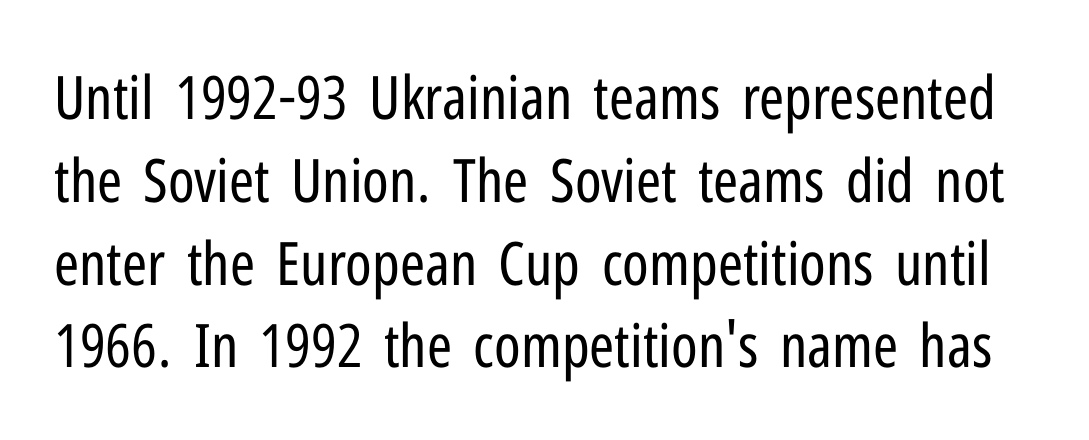
Q: Is the text bold? A: No.
Q: Is the text italic (slanted)? A: No, it is upright.
Q: Is the typeface a serif or a sans-serif typeface? A: Sans-serif.
Q: Is the text underlined? A: No.
Q: Is the spacing between letters normal or unusually wide? A: Normal.
Q: Is the spacing between lines tight, normal or loose? A: Normal.
Q: Width (condensed, normal, or wide)? A: Condensed.
Q: Stroke contrast? A: Low.
Q: x-height? A: Medium.
Q: Monospaced? A: No.
